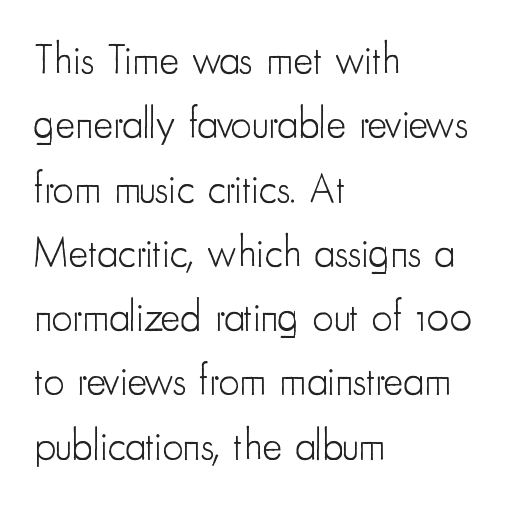
Q: Is the text bold? A: No.
Q: Is the text italic (slanted)? A: No, it is upright.
Q: Is the typeface a serif or a sans-serif typeface? A: Sans-serif.
Q: Is the text underlined? A: No.
Q: How is the paragraph aligned? A: Left-aligned.
Q: Is the spacing between letters normal or unusually wide? A: Normal.
Q: Is the spacing between lines tight, normal or loose? A: Normal.
Q: Width (condensed, normal, or wide)? A: Condensed.
Q: Stroke contrast? A: Low.
Q: x-height? A: Small.
Q: Monospaced? A: No.
